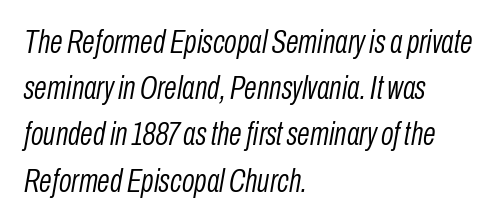
The image shows 33 px light, condensed type, italic (leaning right); set left-aligned, normal line spacing (1.4x), normal letter spacing, not underlined; low stroke contrast and a medium x-height.
